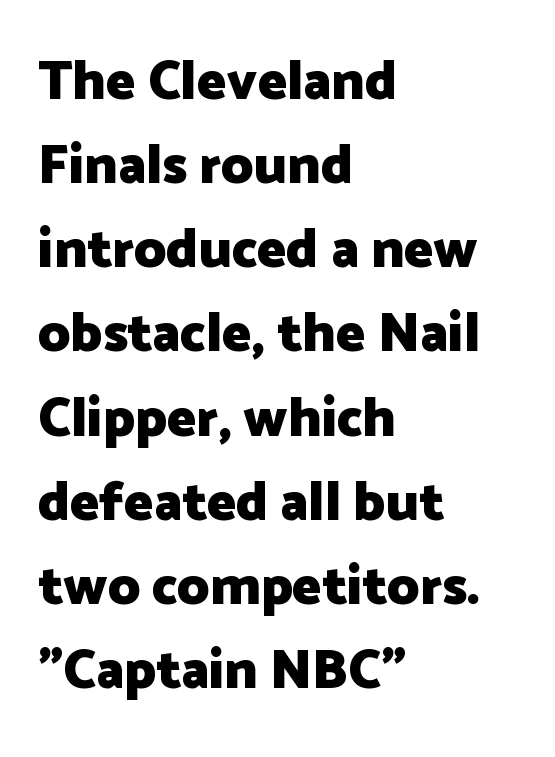
The image shows 55 px heavy sans-serif type, upright; set left-aligned, normal line spacing (1.53x), normal letter spacing, not underlined; low stroke contrast and a medium x-height.
